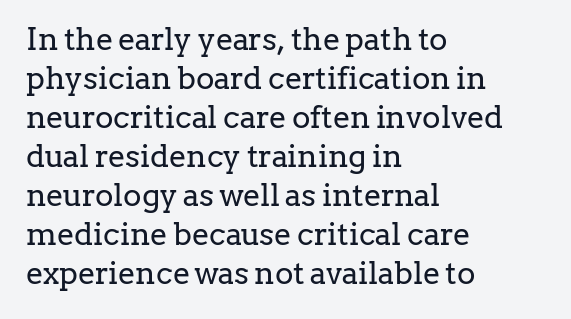
{"serif": "yes", "italic": "no", "bold": "no", "weight": "regular", "width": "normal", "stroke_contrast": "low", "x_height": "medium", "monospaced": "no", "underline": "no", "align": "left", "line_spacing": "normal", "line_spacing_ratio": 1.26, "letter_spacing": "normal", "letter_spacing_em": 0.0, "glyph_px": 31}
